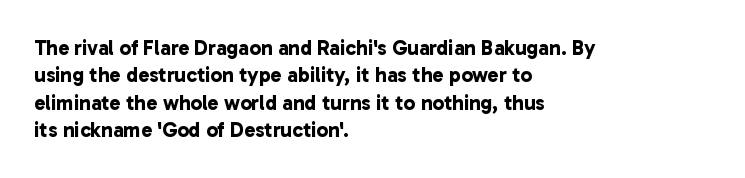
{"bold": "yes", "underline": "no", "align": "left", "line_spacing": "normal", "line_spacing_ratio": 1.3, "letter_spacing": "normal", "letter_spacing_em": 0.0, "glyph_px": 21}
